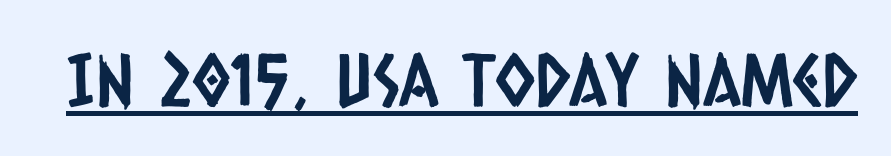
{"serif": "no", "width": "condensed", "stroke_contrast": "low", "x_height": "large", "monospaced": "no", "underline": "yes", "letter_spacing": "normal", "letter_spacing_em": 0.0, "glyph_px": 72}
